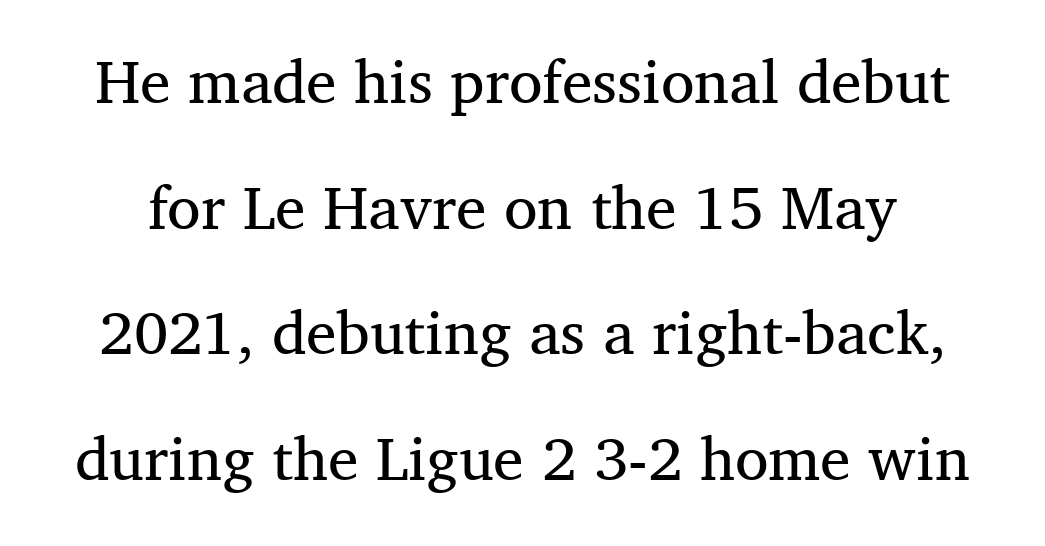
Q: Is the text bold? A: No.
Q: Is the text italic (slanted)? A: No, it is upright.
Q: Is the typeface a serif or a sans-serif typeface? A: Serif.
Q: Is the text underlined? A: No.
Q: Is the spacing between letters normal or unusually wide? A: Normal.
Q: Is the spacing between lines tight, normal or loose? A: Loose.
Q: Width (condensed, normal, or wide)? A: Normal.
Q: Stroke contrast? A: Medium.
Q: x-height? A: Medium.
Q: Monospaced? A: No.
